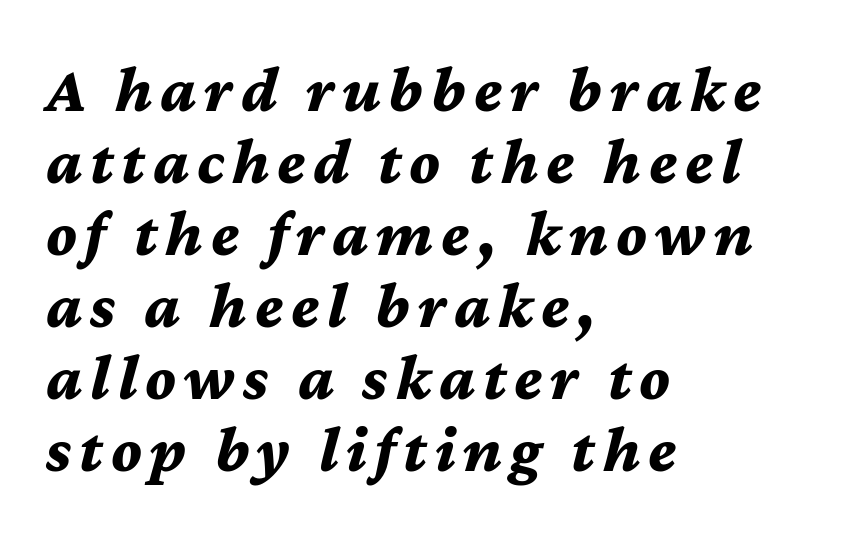
{"italic": "yes", "lean": "right", "slant_degrees": 12, "bold": "yes", "weight": "bold", "width": "normal", "stroke_contrast": "medium", "x_height": "medium", "monospaced": "no", "underline": "no", "align": "left", "line_spacing": "tight", "line_spacing_ratio": 1.09, "glyph_px": 66}
